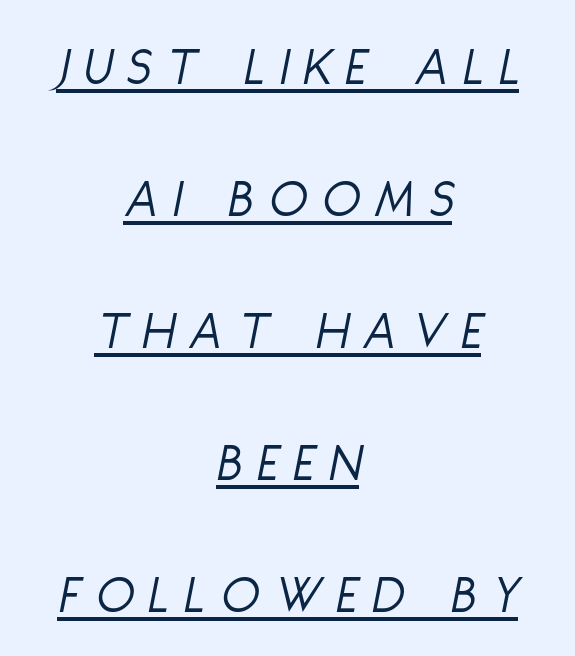
The image shows 55 px light, condensed type, italic (leaning right); set centered, loose line spacing (2.4x), unusually wide letter spacing (+0.28 em), underlined; low stroke contrast and a large x-height.
